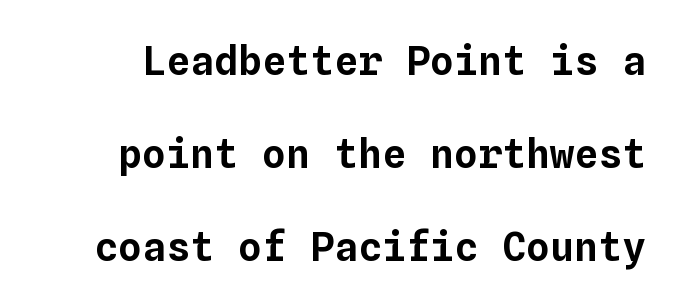
The image shows 40 px text type, upright, monospaced; set loose line spacing (2.33x), normal letter spacing, not underlined; low stroke contrast and a medium x-height.
